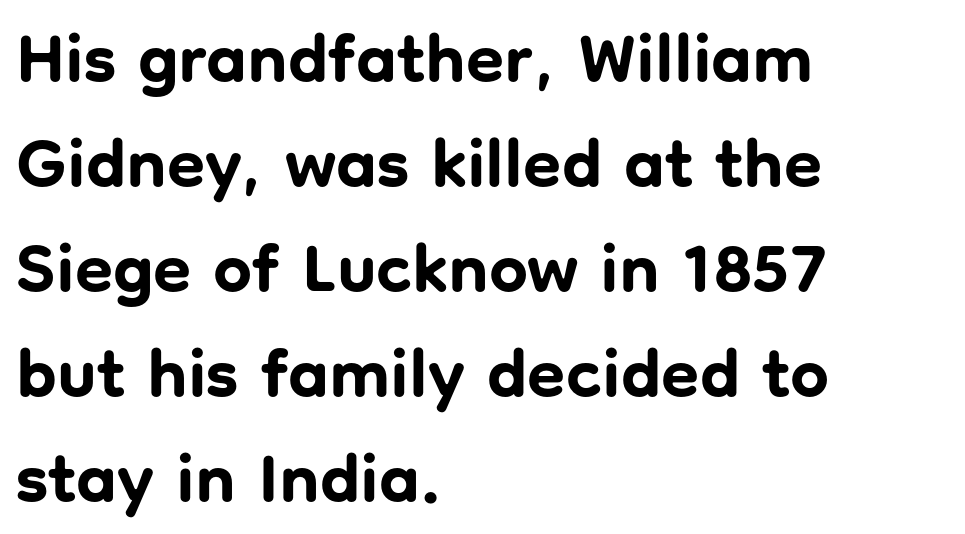
The image shows 69 px bold sans-serif type, upright; set left-aligned, normal line spacing (1.52x), normal letter spacing, not underlined; low stroke contrast and a medium x-height.
